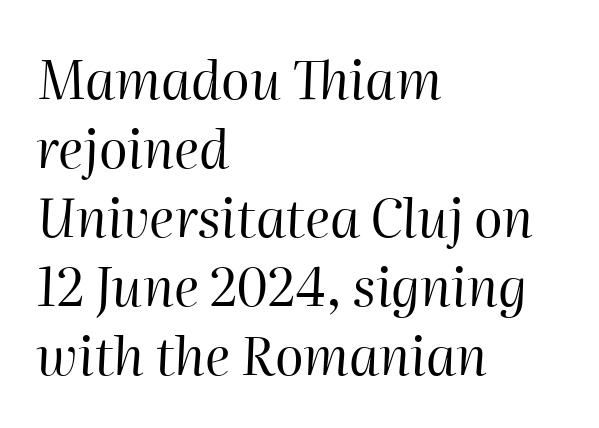
{"italic": "yes", "lean": "right", "slant_degrees": 2, "bold": "no", "weight": "regular", "width": "normal", "stroke_contrast": "high", "x_height": "medium", "monospaced": "no", "underline": "no", "align": "left", "line_spacing": "normal", "line_spacing_ratio": 1.3, "letter_spacing": "normal", "letter_spacing_em": 0.0, "glyph_px": 53}
